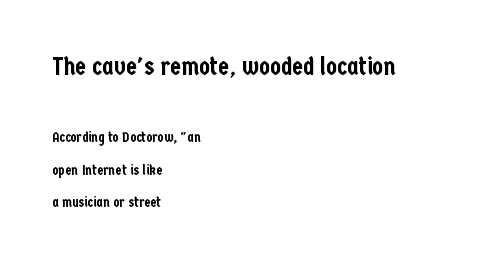
The image shows 25 px text type, upright; set left-aligned, loose line spacing (2.3x), normal letter spacing, not underlined; the first (top) block is 1.79x larger.
